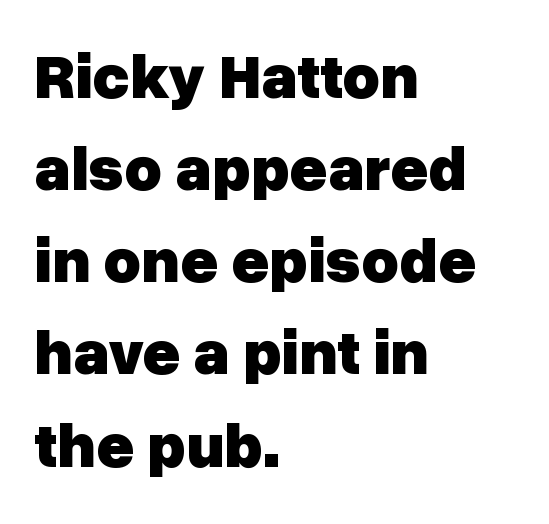
Q: Is the text bold? A: Yes.
Q: Is the text italic (slanted)? A: No, it is upright.
Q: Is the typeface a serif or a sans-serif typeface? A: Sans-serif.
Q: Is the text underlined? A: No.
Q: How is the paragraph aligned? A: Left-aligned.
Q: Is the spacing between letters normal or unusually wide? A: Normal.
Q: Is the spacing between lines tight, normal or loose? A: Normal.
Q: Width (condensed, normal, or wide)? A: Normal.
Q: Stroke contrast? A: Low.
Q: x-height? A: Medium.
Q: Monospaced? A: No.
